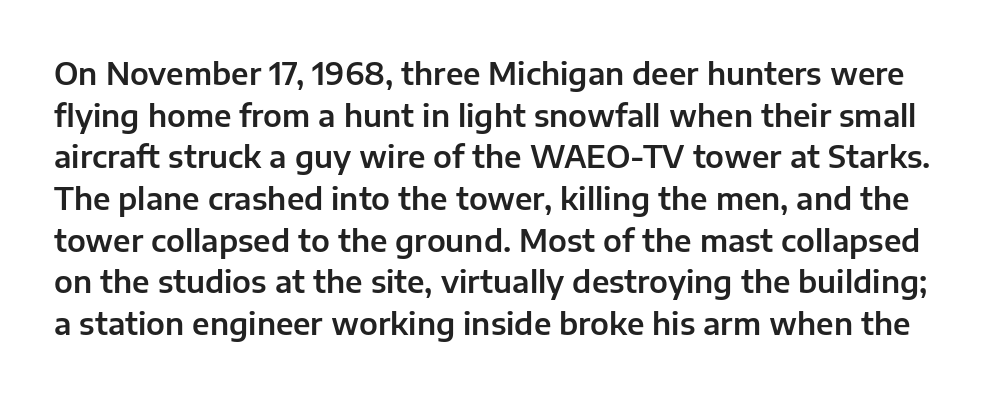
What stands out about the letter spacing? Nothing — it is the standard amount. Descenders are the only things crossing below the line. Note the varied advance widths — an 'i' is clearly narrower than an 'm'. Designer's note — italics off, roman on.
